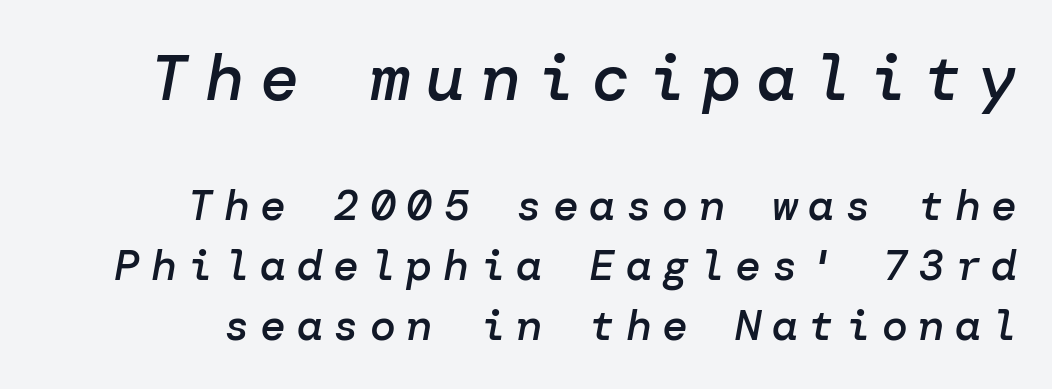
Q: Is the text bold? A: Semi-bold.
Q: Is the text italic (slanted)? A: Yes, it leans right by about 10 degrees.
Q: Is the text underlined? A: No.
Q: How is the paragraph aligned? A: Right-aligned.
Q: Is the spacing between letters normal or unusually wide? A: Unusually wide.
Q: Is the spacing between lines tight, normal or loose? A: Normal.
Q: Which block of text is set in a larger size, the first (top) or the second (bottom)? A: The first (top) one.
Q: Width (condensed, normal, or wide)? A: Normal.
Q: Stroke contrast? A: Low.
Q: x-height? A: Medium.
